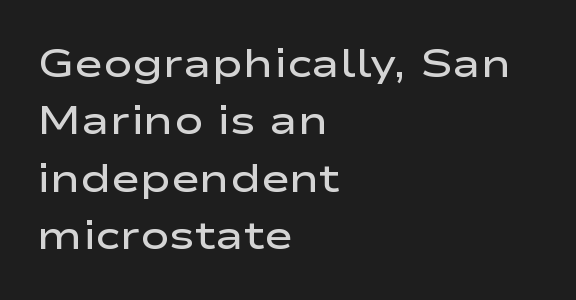
Q: Is the text bold? A: Semi-bold.
Q: Is the text italic (slanted)? A: No, it is upright.
Q: Is the typeface a serif or a sans-serif typeface? A: Sans-serif.
Q: Is the text underlined? A: No.
Q: How is the paragraph aligned? A: Left-aligned.
Q: Is the spacing between letters normal or unusually wide? A: Normal.
Q: Is the spacing between lines tight, normal or loose? A: Normal.
Q: Width (condensed, normal, or wide)? A: Wide.
Q: Stroke contrast? A: Low.
Q: x-height? A: Medium.
Q: Monospaced? A: No.
